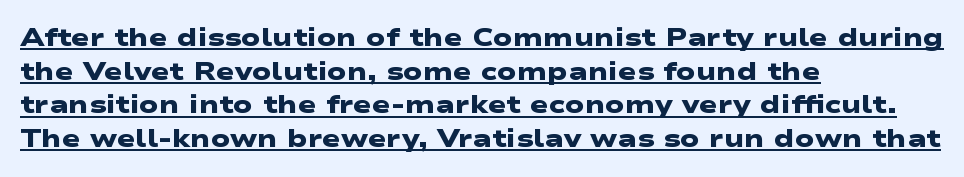
{"bold": "yes", "underline": "yes", "align": "left", "line_spacing": "normal", "line_spacing_ratio": 1.35, "letter_spacing": "normal", "letter_spacing_em": 0.0, "glyph_px": 25}
